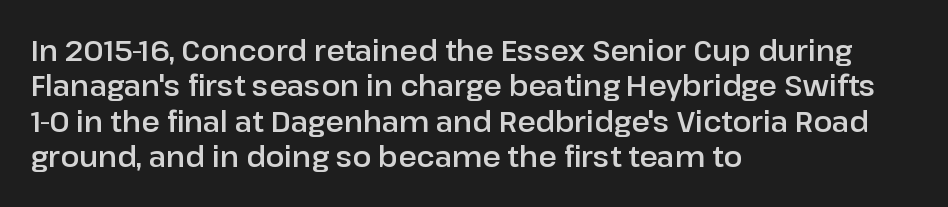
{"serif": "no", "italic": "no", "width": "normal", "stroke_contrast": "low", "x_height": "medium", "monospaced": "no", "underline": "no", "align": "left", "line_spacing": "normal", "line_spacing_ratio": 1.26, "letter_spacing": "normal", "letter_spacing_em": 0.0, "glyph_px": 28}
